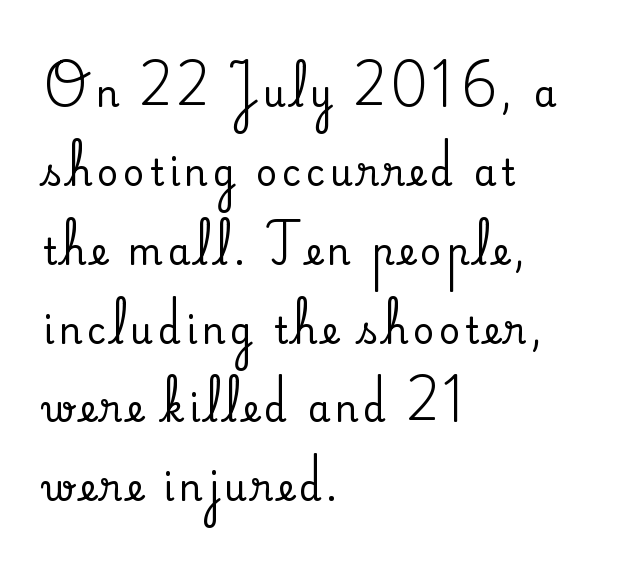
Q: Is the text italic (slanted)? A: No, it is upright.
Q: Is the typeface a serif or a sans-serif typeface? A: Serif.
Q: Is the text underlined? A: No.
Q: How is the paragraph aligned? A: Left-aligned.
Q: Is the spacing between lines tight, normal or loose? A: Loose.
Q: Width (condensed, normal, or wide)? A: Normal.
Q: Stroke contrast? A: Medium.
Q: x-height? A: Small.
Q: Monospaced? A: No.
